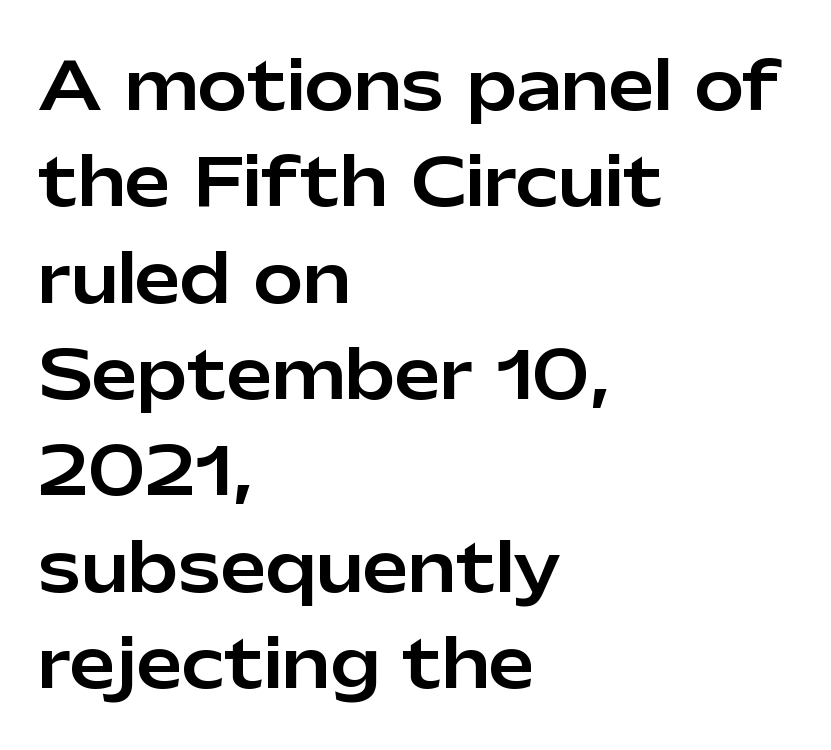
{"serif": "no", "italic": "no", "width": "normal", "stroke_contrast": "low", "x_height": "medium", "monospaced": "no", "underline": "no", "align": "left", "line_spacing": "normal", "line_spacing_ratio": 1.46, "letter_spacing": "normal", "letter_spacing_em": 0.0, "glyph_px": 66}
